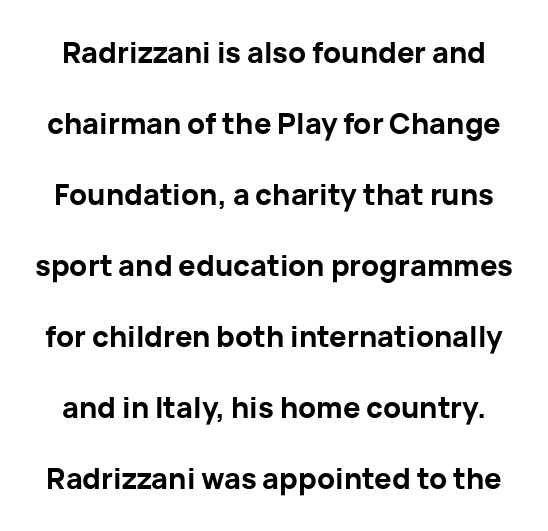
The image shows 29 px bold sans-serif type, upright; set loose line spacing (2.45x), normal letter spacing, not underlined; low stroke contrast and a medium x-height.
